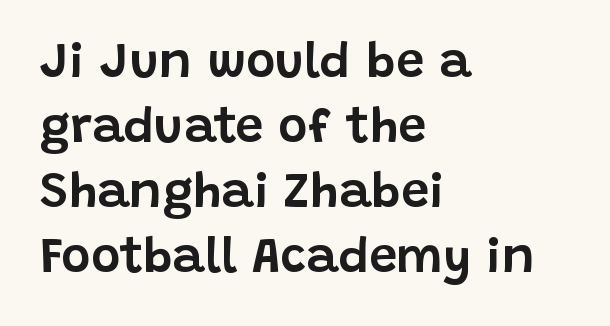
Q: Is the text italic (slanted)? A: No, it is upright.
Q: Is the typeface a serif or a sans-serif typeface? A: Sans-serif.
Q: Is the text underlined? A: No.
Q: How is the paragraph aligned? A: Left-aligned.
Q: Is the spacing between letters normal or unusually wide? A: Normal.
Q: Is the spacing between lines tight, normal or loose? A: Normal.
Q: Width (condensed, normal, or wide)? A: Normal.
Q: Stroke contrast? A: Low.
Q: x-height? A: Large.
Q: Monospaced? A: No.
